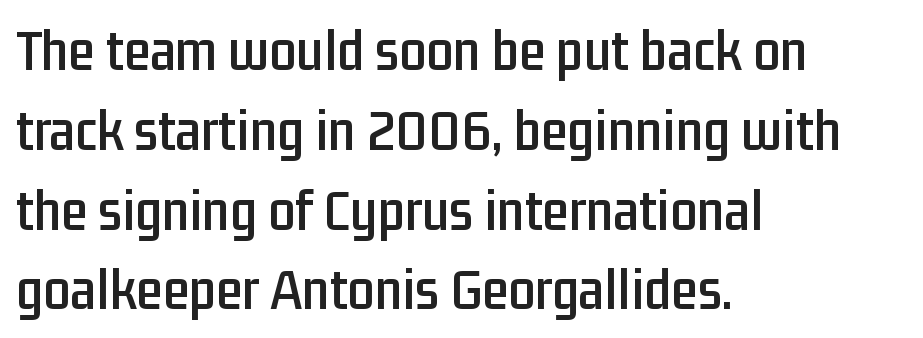
Q: Is the text italic (slanted)? A: No, it is upright.
Q: Is the typeface a serif or a sans-serif typeface? A: Sans-serif.
Q: Is the text underlined? A: No.
Q: How is the paragraph aligned? A: Left-aligned.
Q: Is the spacing between letters normal or unusually wide? A: Normal.
Q: Is the spacing between lines tight, normal or loose? A: Normal.
Q: Width (condensed, normal, or wide)? A: Condensed.
Q: Stroke contrast? A: Low.
Q: x-height? A: Medium.
Q: Monospaced? A: No.
